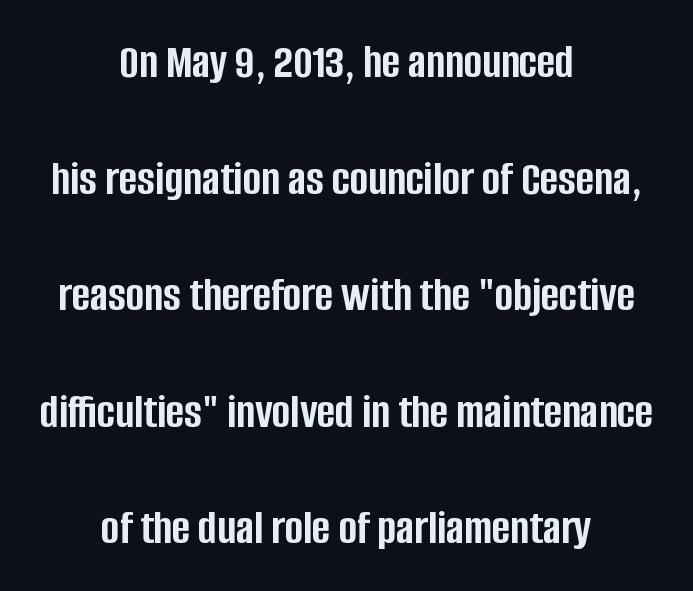
The image shows 49 px semibold, condensed sans-serif type, upright; set centered, loose line spacing (2.38x), normal letter spacing, not underlined; low stroke contrast and a large x-height.
